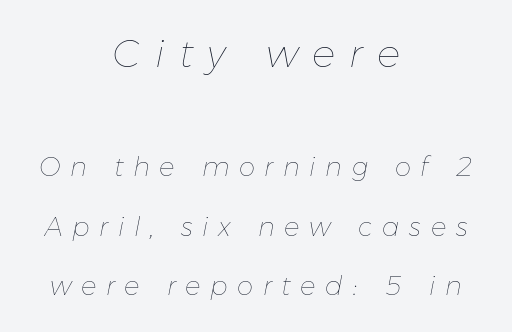
Q: Is the text bold? A: No.
Q: Is the text italic (slanted)? A: Yes, it leans right by about 11 degrees.
Q: Is the text underlined? A: No.
Q: How is the paragraph aligned? A: Centered.
Q: Is the spacing between letters normal or unusually wide? A: Unusually wide.
Q: Is the spacing between lines tight, normal or loose? A: Loose.
Q: Which block of text is set in a larger size, the first (top) or the second (bottom)? A: The first (top) one.
Q: Width (condensed, normal, or wide)? A: Normal.
Q: Stroke contrast? A: Low.
Q: x-height? A: Medium.
Q: Monospaced? A: No.
